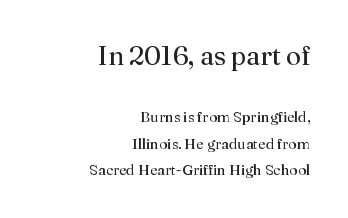
Q: Is the text bold? A: No.
Q: Is the text italic (slanted)? A: No, it is upright.
Q: Is the text underlined? A: No.
Q: How is the paragraph aligned? A: Right-aligned.
Q: Is the spacing between letters normal or unusually wide? A: Normal.
Q: Which block of text is set in a larger size, the first (top) or the second (bottom)? A: The first (top) one.
